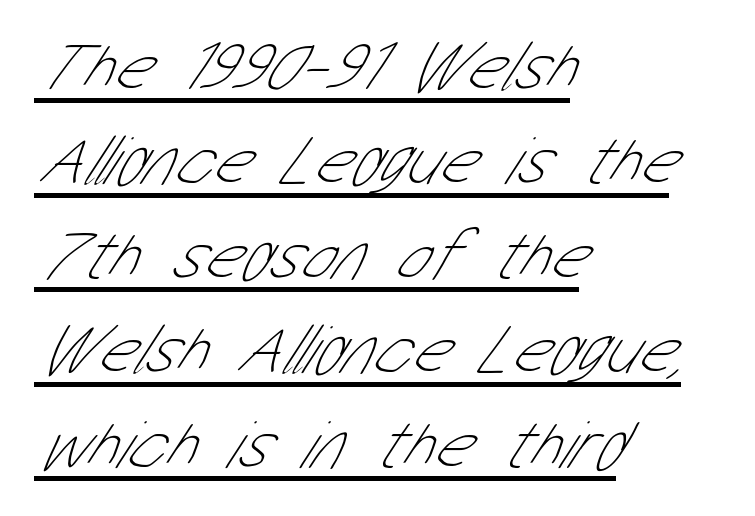
Q: Is the text bold? A: No.
Q: Is the typeface a serif or a sans-serif typeface? A: Sans-serif.
Q: Is the text underlined? A: Yes.
Q: How is the paragraph aligned? A: Left-aligned.
Q: Is the spacing between letters normal or unusually wide? A: Normal.
Q: Is the spacing between lines tight, normal or loose? A: Normal.
Q: Width (condensed, normal, or wide)? A: Condensed.
Q: Stroke contrast? A: Low.
Q: x-height? A: Medium.
Q: Monospaced? A: No.
